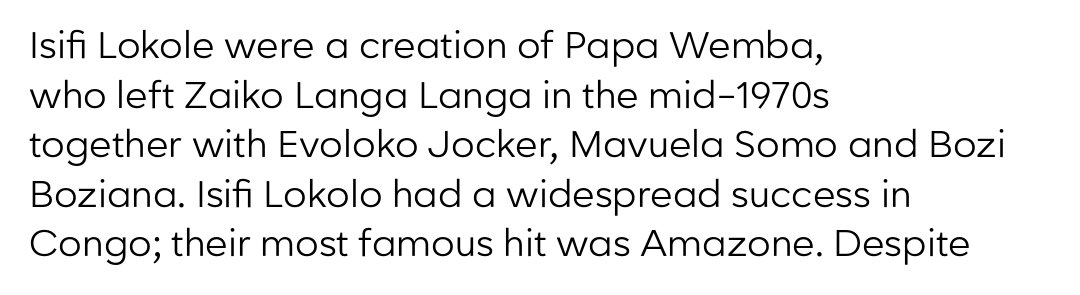
The image shows 37 px regular-weight sans-serif type, upright; set left-aligned, normal line spacing (1.34x), normal letter spacing, not underlined; low stroke contrast and a medium x-height.
